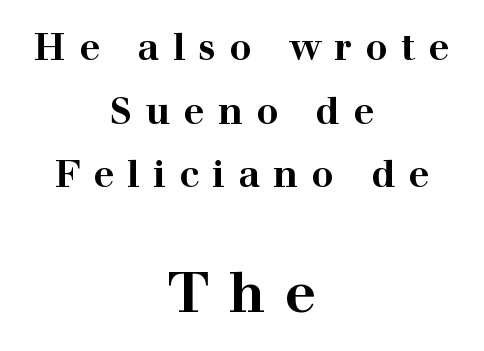
{"serif": "yes", "italic": "no", "bold": "yes", "weight": "bold", "width": "wide", "stroke_contrast": "high", "x_height": "medium", "monospaced": "no", "underline": "no", "align": "center", "line_spacing_ratio": 1.72, "letter_spacing": "wide", "letter_spacing_em": 0.36, "larger_block": "second", "size_ratio": 1.49, "glyph_px": 55}
